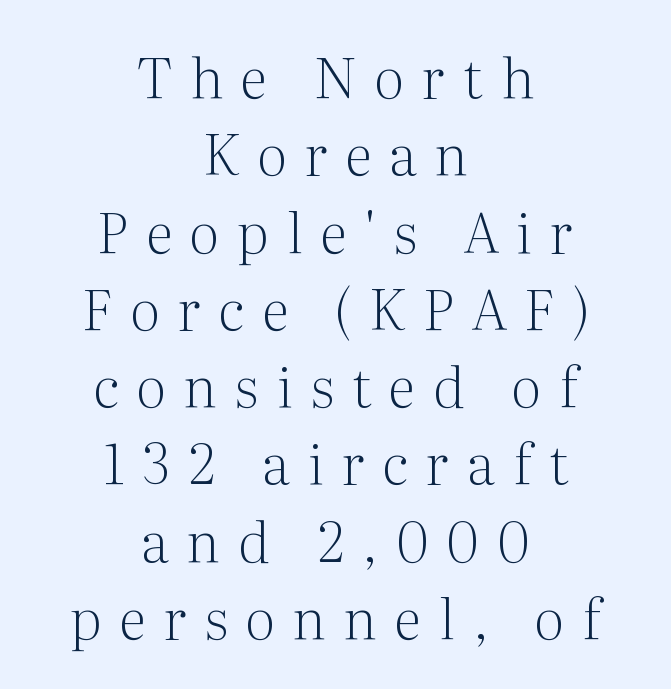
Q: Is the text bold? A: No.
Q: Is the text italic (slanted)? A: No, it is upright.
Q: Is the typeface a serif or a sans-serif typeface? A: Serif.
Q: Is the text underlined? A: No.
Q: How is the paragraph aligned? A: Centered.
Q: Is the spacing between letters normal or unusually wide? A: Unusually wide.
Q: Is the spacing between lines tight, normal or loose? A: Normal.
Q: Width (condensed, normal, or wide)? A: Normal.
Q: Stroke contrast? A: Medium.
Q: x-height? A: Medium.
Q: Monospaced? A: No.
